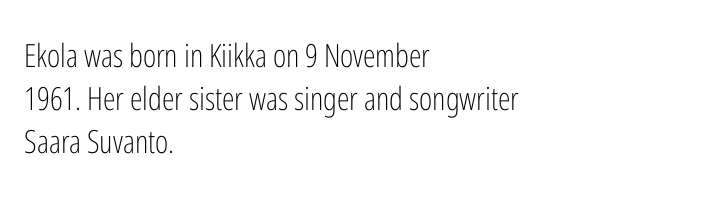
The image shows 32 px light, condensed sans-serif type, upright; set left-aligned, normal line spacing (1.34x), normal letter spacing, not underlined; low stroke contrast and a medium x-height.
